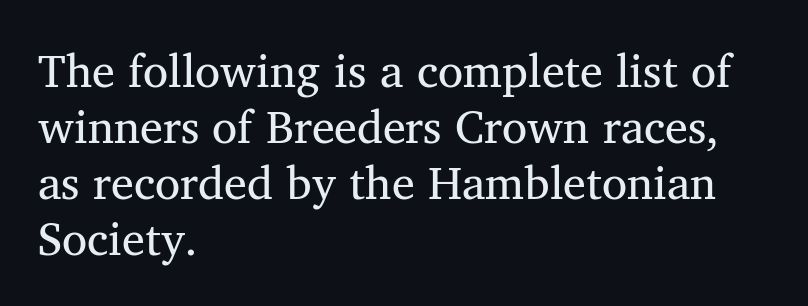
Q: Is the text italic (slanted)? A: No, it is upright.
Q: Is the typeface a serif or a sans-serif typeface? A: Serif.
Q: Is the text underlined? A: No.
Q: How is the paragraph aligned? A: Left-aligned.
Q: Is the spacing between letters normal or unusually wide? A: Normal.
Q: Width (condensed, normal, or wide)? A: Normal.
Q: Stroke contrast? A: Medium.
Q: x-height? A: Medium.
Q: Monospaced? A: No.
